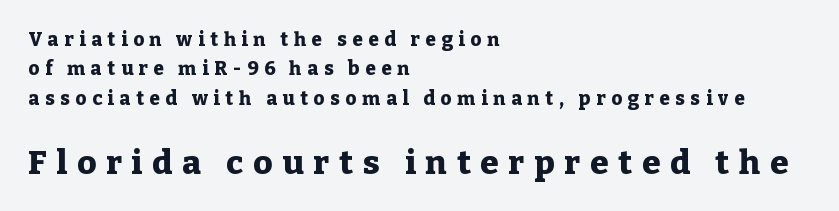
Q: Is the text bold? A: Yes.
Q: Is the text italic (slanted)? A: No, it is upright.
Q: Is the typeface a serif or a sans-serif typeface? A: Serif.
Q: Is the text underlined? A: No.
Q: How is the paragraph aligned? A: Left-aligned.
Q: Is the spacing between letters normal or unusually wide? A: Unusually wide.
Q: Is the spacing between lines tight, normal or loose? A: Normal.
Q: Which block of text is set in a larger size, the first (top) or the second (bottom)? A: The second (bottom) one.
Q: Width (condensed, normal, or wide)? A: Normal.
Q: Stroke contrast? A: Low.
Q: x-height? A: Medium.
Q: Monospaced? A: No.
